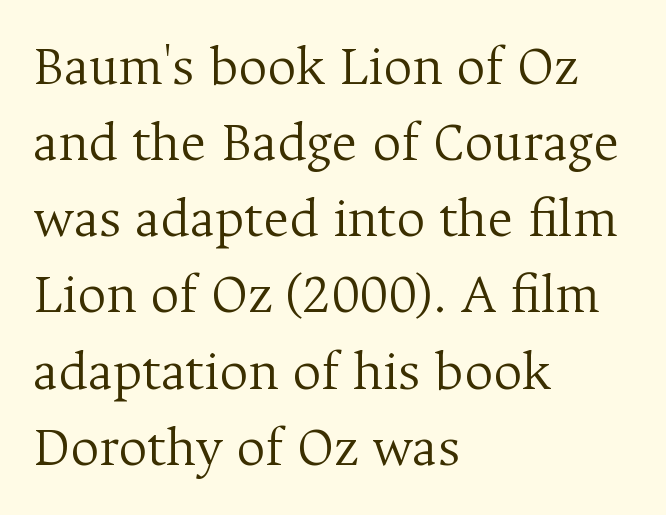
Q: Is the text bold? A: No.
Q: Is the text italic (slanted)? A: No, it is upright.
Q: Is the typeface a serif or a sans-serif typeface? A: Serif.
Q: Is the text underlined? A: No.
Q: How is the paragraph aligned? A: Left-aligned.
Q: Is the spacing between letters normal or unusually wide? A: Normal.
Q: Is the spacing between lines tight, normal or loose? A: Normal.
Q: Width (condensed, normal, or wide)? A: Normal.
Q: Stroke contrast? A: Medium.
Q: x-height? A: Medium.
Q: Monospaced? A: No.
